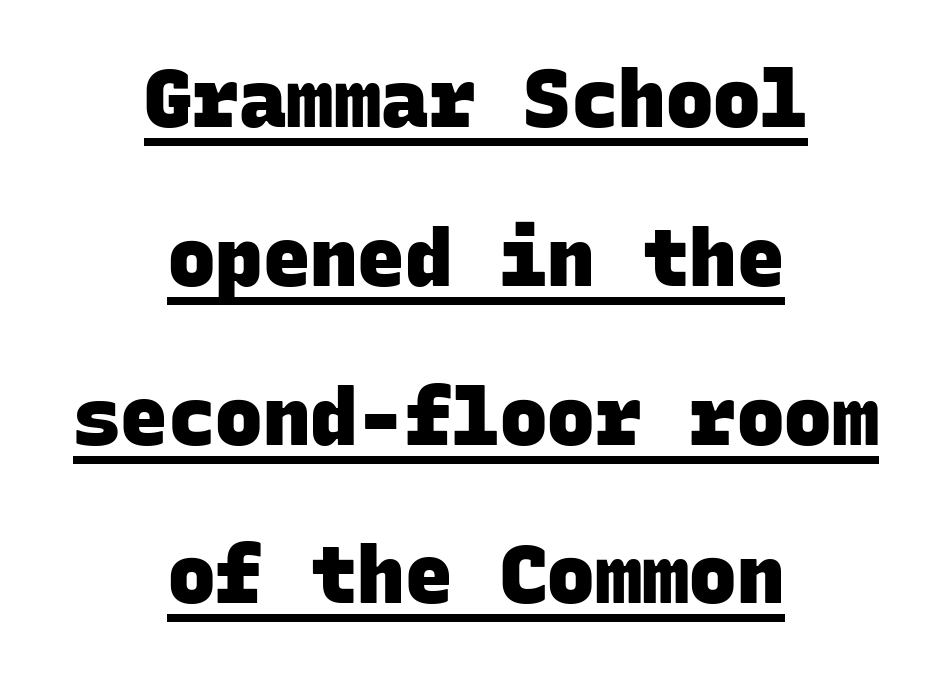
{"serif": "no", "bold": "yes", "weight": "heavy", "width": "normal", "stroke_contrast": "low", "x_height": "large", "monospaced": "yes", "underline": "yes", "align": "center", "line_spacing": "loose", "line_spacing_ratio": 2.01, "letter_spacing": "normal", "letter_spacing_em": 0.0, "glyph_px": 79}
